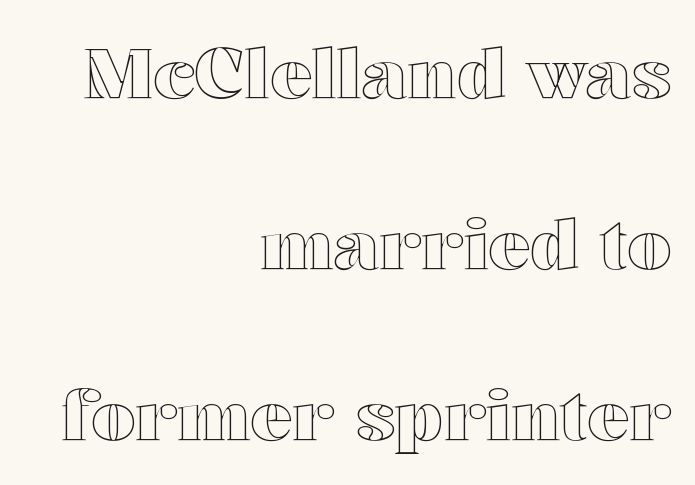
{"italic": "no", "width": "wide", "x_height": "medium", "monospaced": "no", "underline": "no", "align": "right", "line_spacing": "loose", "line_spacing_ratio": 2.44, "letter_spacing": "normal", "letter_spacing_em": 0.0, "glyph_px": 70}
